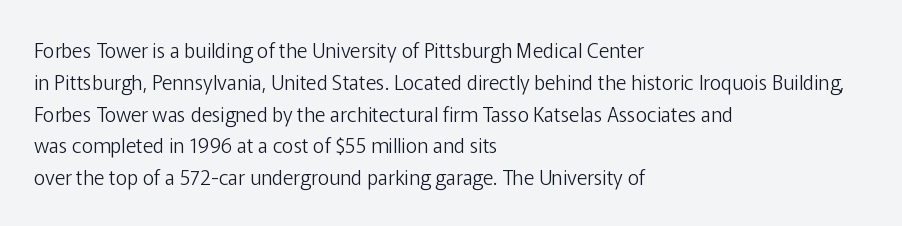
This is not heavy type; no bold has been used. Tracking here is standard; glyphs follow each other at the usual distance. Horizontal bands of white between lines are of average thickness. Underlining? Definitely not there. A student would call this left alignment; a typographer would say flush left, rag right.
